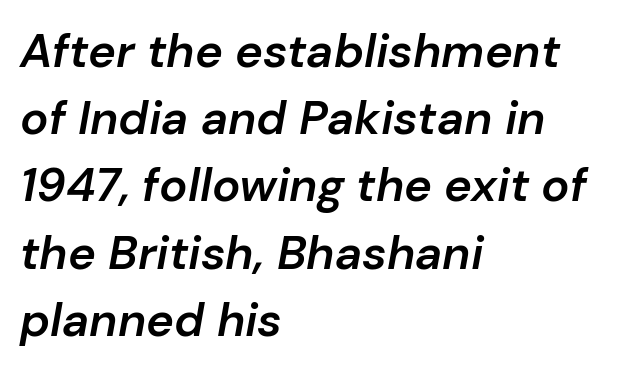
The image shows 47 px semibold type, italic (leaning right); set left-aligned, normal line spacing (1.43x), normal letter spacing, not underlined; low stroke contrast and a medium x-height.
